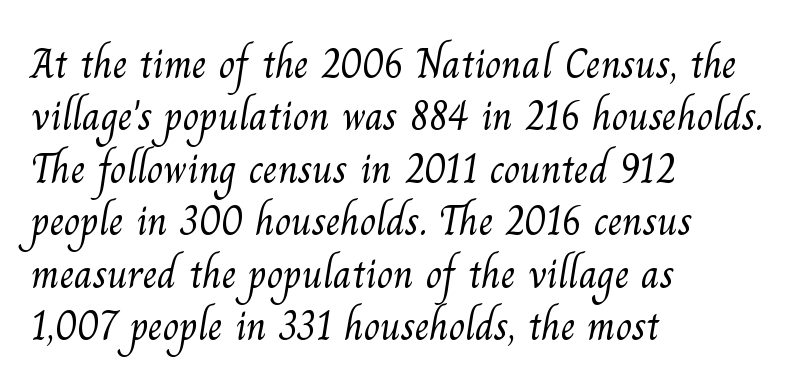
Students, observe: this is what conventionally led text looks like. The face looks like a standard text weight, possibly lighter. Underlining? Definitely not there. The characters display serif detailing at their extremities. Line starts are locked; line ends wander.
